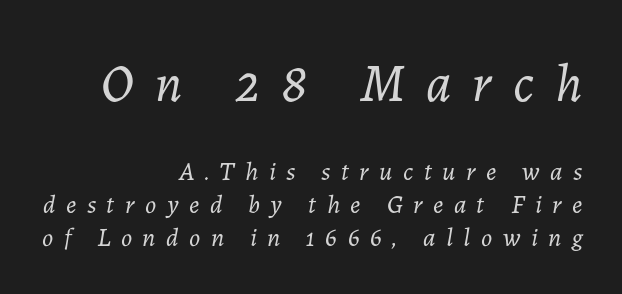
{"italic": "yes", "lean": "right", "slant_degrees": 7, "bold": "no", "weight": "light", "width": "normal", "stroke_contrast": "low", "x_height": "medium", "monospaced": "no", "underline": "no", "align": "right", "line_spacing": "normal", "line_spacing_ratio": 1.27, "letter_spacing": "wide", "letter_spacing_em": 0.4, "larger_block": "first", "size_ratio": 2.04, "glyph_px": 53}
